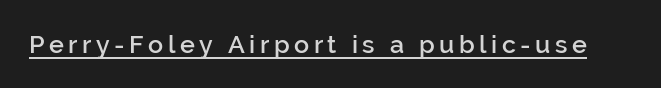
The image shows 25 px text type, upright; set underlined.
